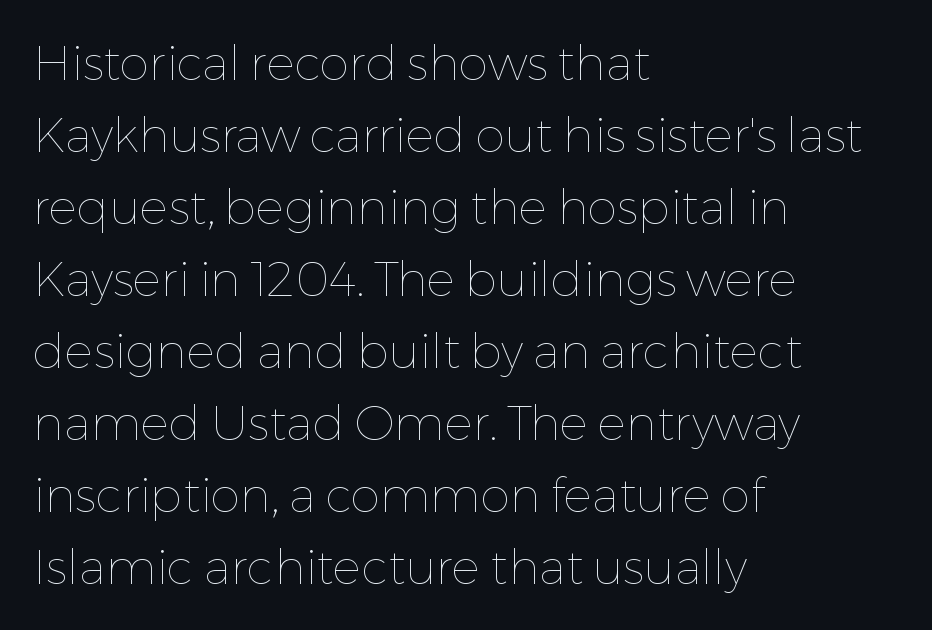
If you drew a line through each stem, it would be perfectly vertical. This block has exactly the height ordinary leading produces. The letters advance in unequal steps, a hallmark of proportional type. One-word summary of the alignment: left.
